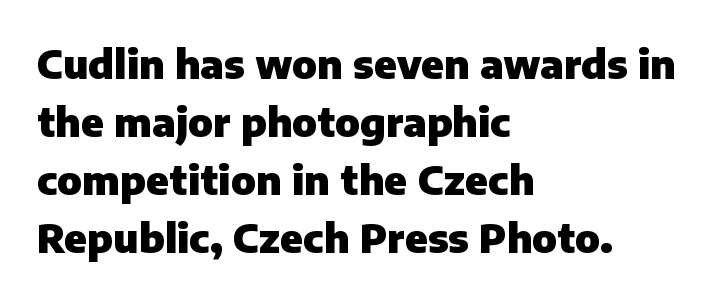
Q: Is the text bold? A: Yes.
Q: Is the text italic (slanted)? A: No, it is upright.
Q: Is the typeface a serif or a sans-serif typeface? A: Sans-serif.
Q: Is the text underlined? A: No.
Q: How is the paragraph aligned? A: Left-aligned.
Q: Is the spacing between letters normal or unusually wide? A: Normal.
Q: Is the spacing between lines tight, normal or loose? A: Normal.
Q: Width (condensed, normal, or wide)? A: Normal.
Q: Stroke contrast? A: Low.
Q: x-height? A: Medium.
Q: Monospaced? A: No.
